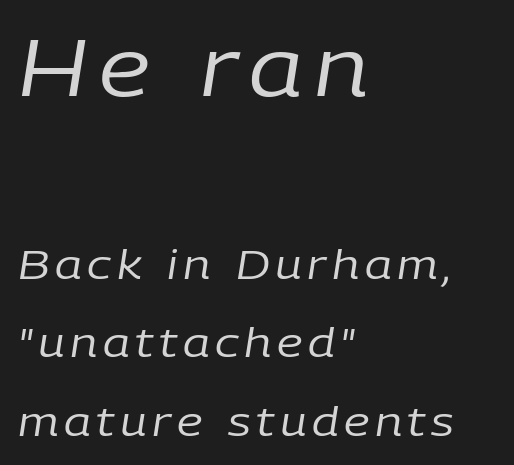
If you drew a ruler down the left edge, every line would touch it. Ink coverage per letter is moderate at most. Style check: oblique. The leading is generous, giving the passage an open texture. This sample has the flowing, uneven cadence of proportional lettering.
